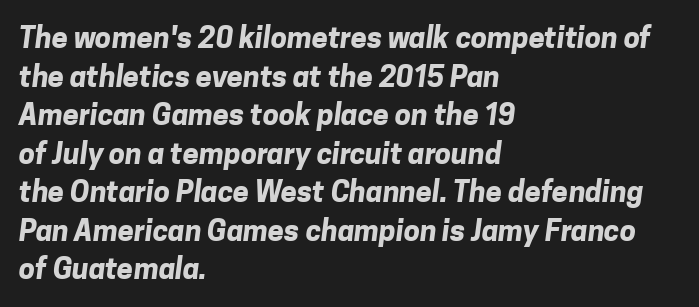
Do the characters align in a grid? No, the font is proportional. This sample uses plain, unmodified letter spacing. Compared with typical paragraphs, the rows here are spaced about the same. Horizontally, the lines are justified to the leading edge only. What weight is shown? A full bold with thick strokes. This rendering employs a face without finishing strokes, i.e., a sans-serif.
